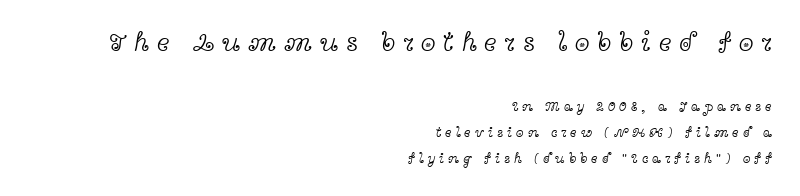
The image shows 27 px text type, upright; set right-aligned, line spacing 1.84x, unusually wide letter spacing (+0.28 em), not underlined; the first (top) block is 1.93x larger.
